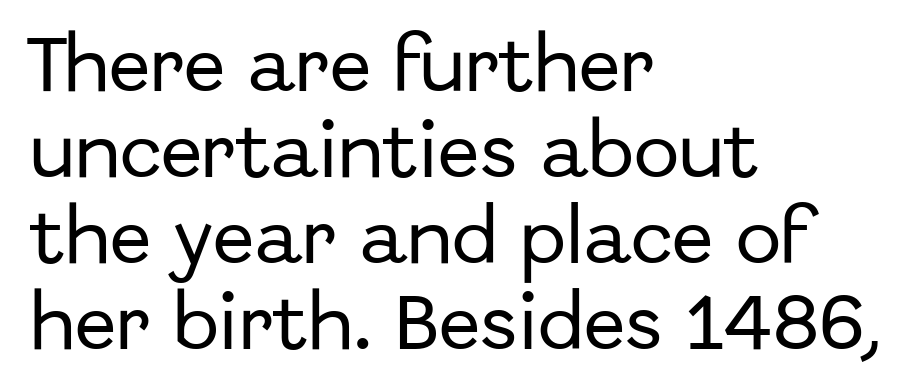
The image shows 61 px sans-serif type, upright; set left-aligned, normal line spacing (1.41x), normal letter spacing, not underlined; low stroke contrast and a medium x-height.
